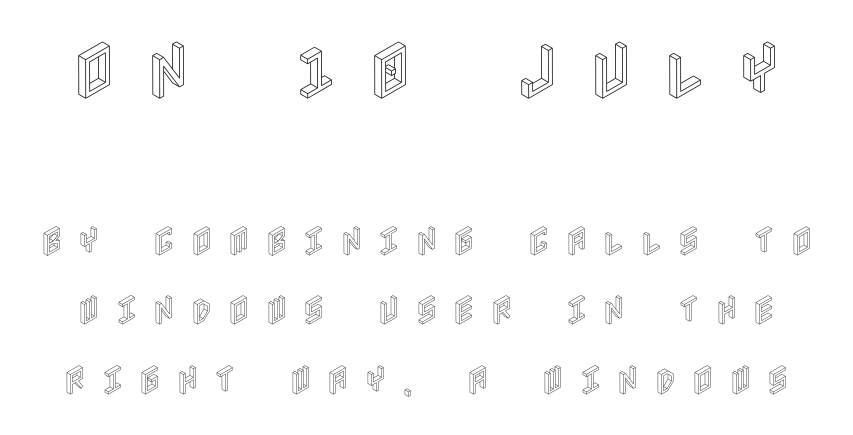
Q: Is the text italic (slanted)? A: No, it is upright.
Q: Is the text underlined? A: No.
Q: Is the spacing between letters normal or unusually wide? A: Unusually wide.
Q: Is the spacing between lines tight, normal or loose? A: Loose.
Q: Which block of text is set in a larger size, the first (top) or the second (bottom)? A: The first (top) one.
Q: Width (condensed, normal, or wide)? A: Condensed.
Q: x-height? A: Large.
